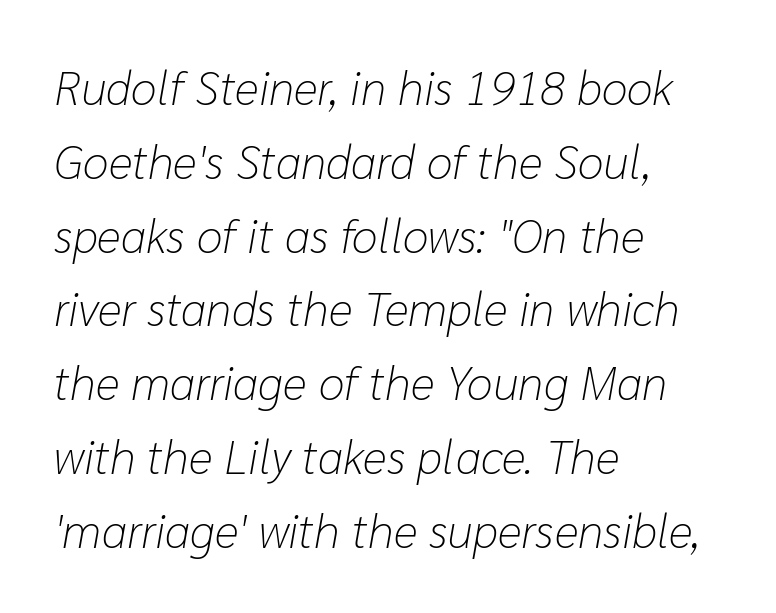
Here the designer chose a conventional face with non-uniform glyph widths. The paragraph has a hard left edge and a soft right edge. Caption: face not bold, strokes unweighted. The block of text has a typical density, with ordinary space between rows. Glance below the letters and you will spot only blank space.
